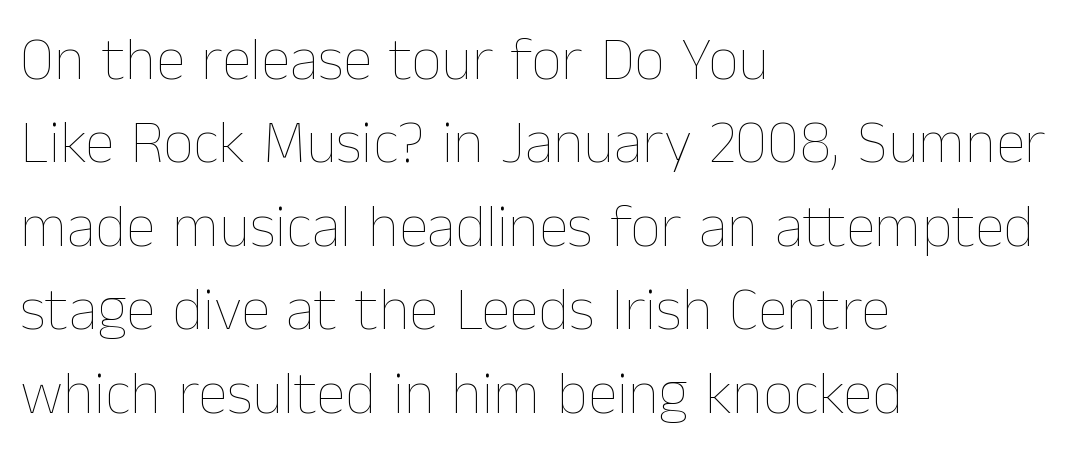
Q: Is the text bold? A: No.
Q: Is the text italic (slanted)? A: No, it is upright.
Q: Is the text underlined? A: No.
Q: How is the paragraph aligned? A: Left-aligned.
Q: Is the spacing between letters normal or unusually wide? A: Normal.
Q: Is the spacing between lines tight, normal or loose? A: Normal.
Q: Width (condensed, normal, or wide)? A: Normal.
Q: Stroke contrast? A: Low.
Q: x-height? A: Medium.
Q: Monospaced? A: No.
